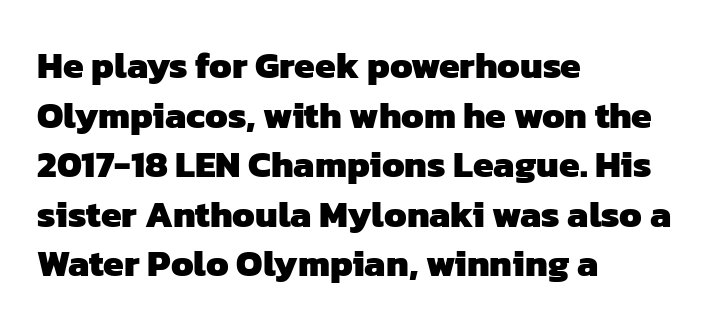
Q: Is the text bold? A: Yes.
Q: Is the typeface a serif or a sans-serif typeface? A: Sans-serif.
Q: Is the text underlined? A: No.
Q: How is the paragraph aligned? A: Left-aligned.
Q: Is the spacing between letters normal or unusually wide? A: Normal.
Q: Is the spacing between lines tight, normal or loose? A: Normal.
Q: Width (condensed, normal, or wide)? A: Normal.
Q: Stroke contrast? A: Low.
Q: x-height? A: Medium.
Q: Monospaced? A: No.
